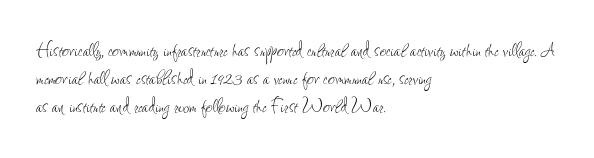
{"bold": "no", "underline": "no", "align": "left", "line_spacing_ratio": 1.22, "letter_spacing": "normal", "letter_spacing_em": 0.0, "glyph_px": 23}
